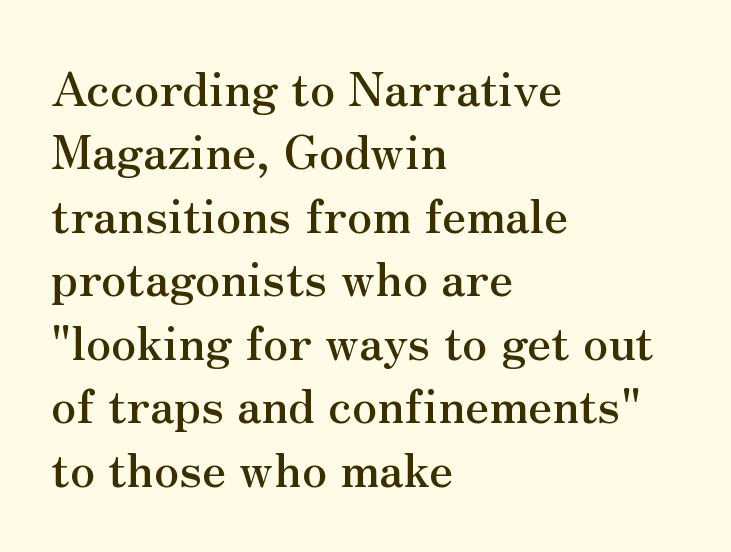
{"serif": "yes", "italic": "no", "width": "normal", "stroke_contrast": "medium", "x_height": "small", "monospaced": "no", "underline": "no", "align": "left", "line_spacing": "normal", "line_spacing_ratio": 1.35, "letter_spacing": "normal", "letter_spacing_em": 0.0, "glyph_px": 47}
